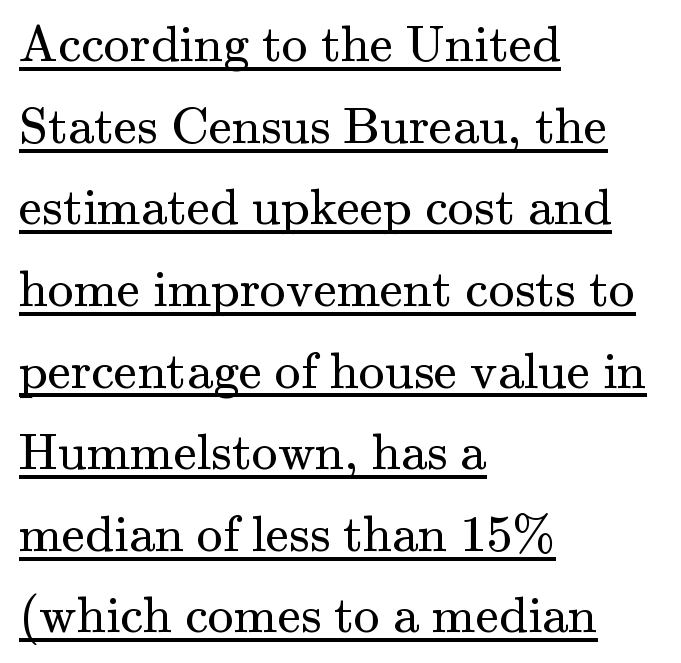
Q: Is the text bold? A: No.
Q: Is the text italic (slanted)? A: No, it is upright.
Q: Is the typeface a serif or a sans-serif typeface? A: Serif.
Q: Is the text underlined? A: Yes.
Q: How is the paragraph aligned? A: Left-aligned.
Q: Is the spacing between letters normal or unusually wide? A: Normal.
Q: Is the spacing between lines tight, normal or loose? A: Normal.
Q: Width (condensed, normal, or wide)? A: Normal.
Q: Stroke contrast? A: Medium.
Q: x-height? A: Small.
Q: Monospaced? A: No.
